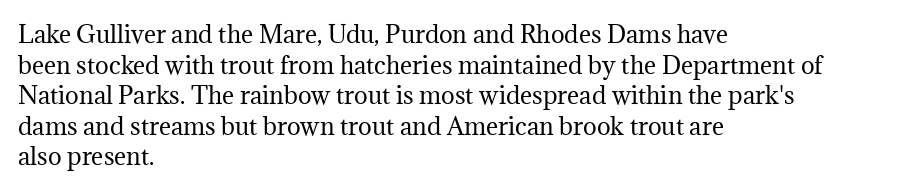
{"italic": "no", "bold": "no", "underline": "no", "align": "left", "line_spacing": "normal", "line_spacing_ratio": 1.33, "letter_spacing": "normal", "letter_spacing_em": 0.0, "glyph_px": 23}
